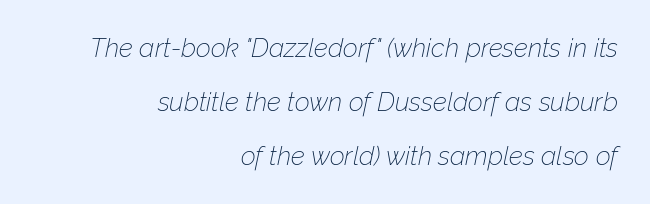
Q: Is the text bold? A: No.
Q: Is the text italic (slanted)? A: Yes, it leans right by about 12 degrees.
Q: Is the text underlined? A: No.
Q: How is the paragraph aligned? A: Right-aligned.
Q: Is the spacing between letters normal or unusually wide? A: Normal.
Q: Is the spacing between lines tight, normal or loose? A: Loose.
